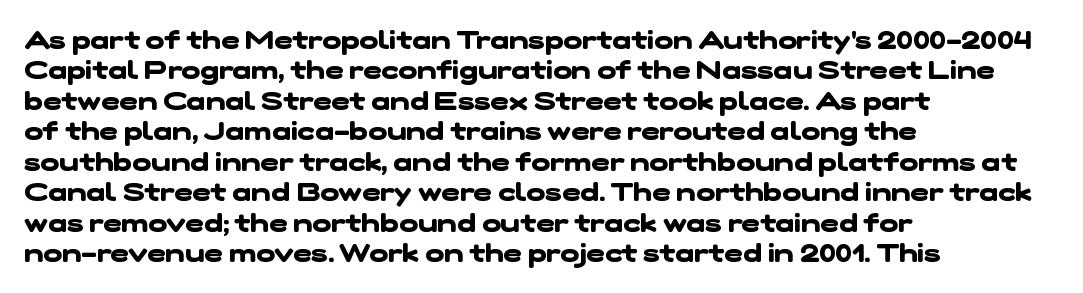
Summary of weight: heavy, a full bold. Lines of text with bare space underneath. Notice how the passage keeps a crisp vertical edge on the left only. The passage shown has conventional tracking throughout.
